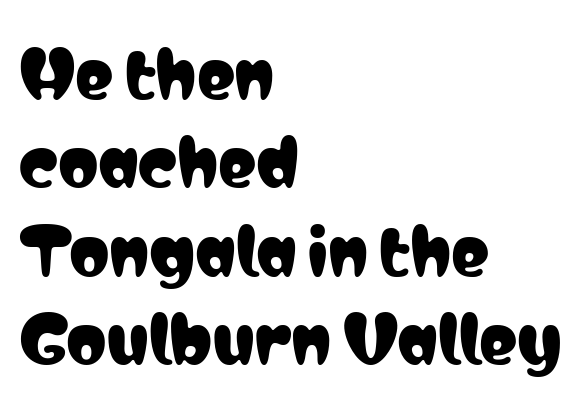
In terms of leading, this rendering sits right in the middle. Each row of text sits above clean, open space. Classification — sans serif. A student would call this left alignment; a typographer would say flush left, rag right.
